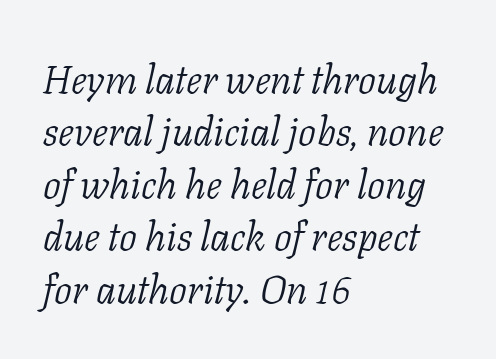
The image shows 40 px light serif type, italic (leaning right); set left-aligned, normal line spacing (1.31x), normal letter spacing, not underlined; low stroke contrast and a medium x-height.
